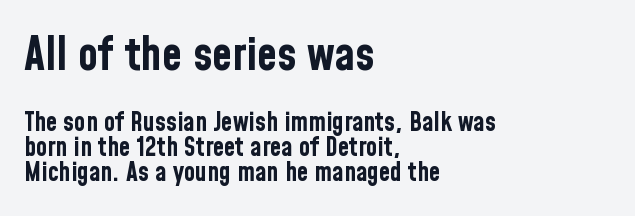
{"serif": "no", "italic": "no", "bold": "yes", "weight": "bold", "width": "condensed", "stroke_contrast": "low", "x_height": "medium", "monospaced": "no", "underline": "no", "align": "left", "line_spacing": "tight", "line_spacing_ratio": 0.96, "letter_spacing": "normal", "letter_spacing_em": 0.0, "larger_block": "first", "size_ratio": 1.77, "glyph_px": 46}
